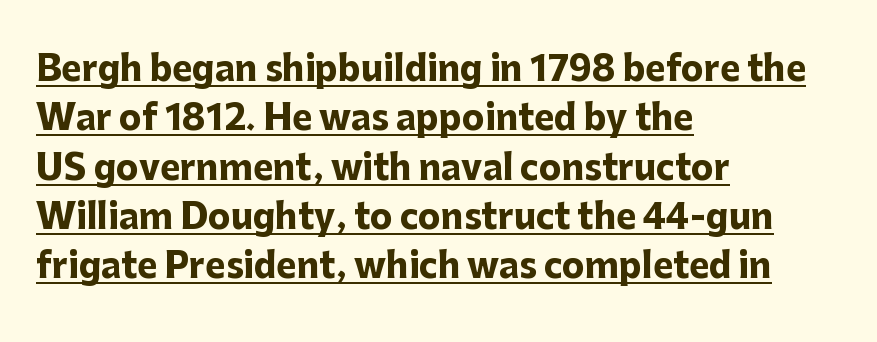
Compared with an ordinary text face, these strokes are far heavier — a full bold. Nobody touched the tracking dial on this one. A student would call this left alignment; a typographer would say flush left, rag right. A normal amount of white space separates one row of letters from the next. Note the varied advance widths — an 'i' is clearly narrower than an 'm'. Is there an underline? Yes — a line sits under the letters.
